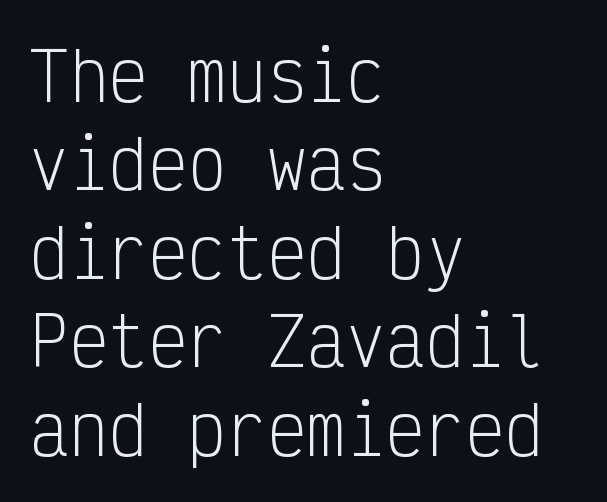
Compared with a typical body face, this is equally light or lighter still. These lines are composed in type without serifs. Short note: letters normally spaced. The typography opts for an upright posture over an oblique one.
